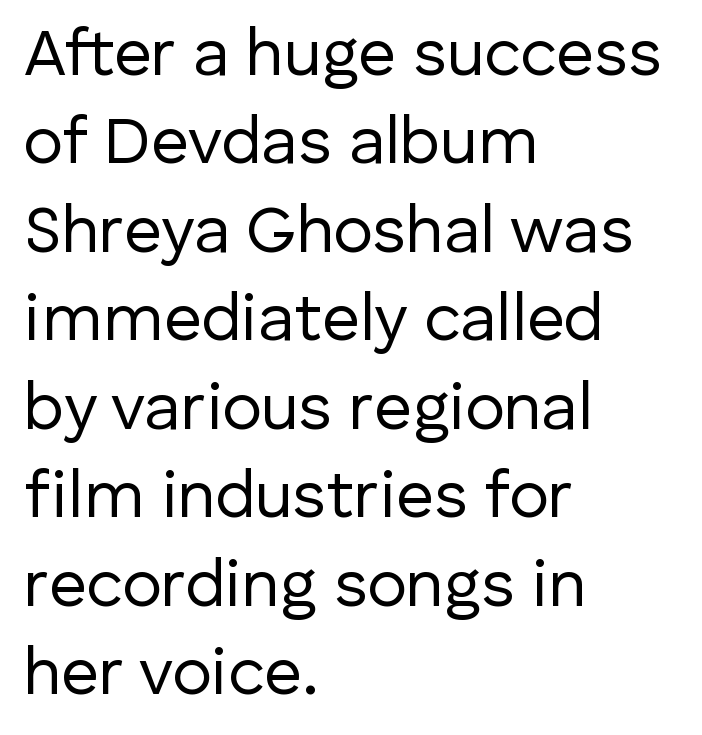
Q: Is the text bold? A: No.
Q: Is the text italic (slanted)? A: No, it is upright.
Q: Is the typeface a serif or a sans-serif typeface? A: Sans-serif.
Q: Is the text underlined? A: No.
Q: How is the paragraph aligned? A: Left-aligned.
Q: Is the spacing between letters normal or unusually wide? A: Normal.
Q: Is the spacing between lines tight, normal or loose? A: Normal.
Q: Width (condensed, normal, or wide)? A: Normal.
Q: Stroke contrast? A: Low.
Q: x-height? A: Medium.
Q: Monospaced? A: No.
